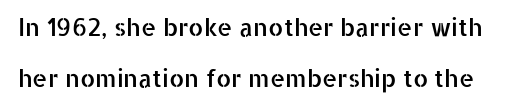
The image shows 24 px text type, upright; set loose line spacing (2.14x), normal letter spacing, not underlined.
